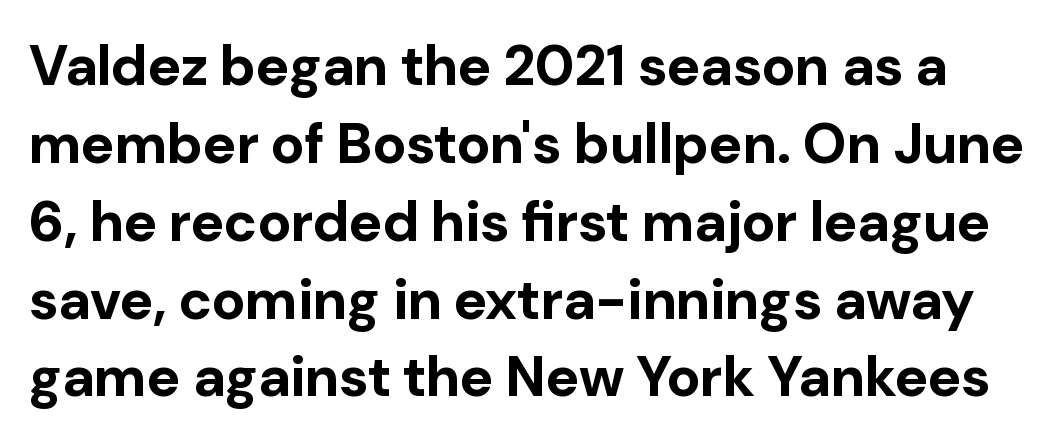
Q: Is the text bold? A: Yes.
Q: Is the text italic (slanted)? A: No, it is upright.
Q: Is the typeface a serif or a sans-serif typeface? A: Sans-serif.
Q: Is the text underlined? A: No.
Q: Is the spacing between letters normal or unusually wide? A: Normal.
Q: Is the spacing between lines tight, normal or loose? A: Normal.
Q: Width (condensed, normal, or wide)? A: Normal.
Q: Stroke contrast? A: Low.
Q: x-height? A: Medium.
Q: Monospaced? A: No.
